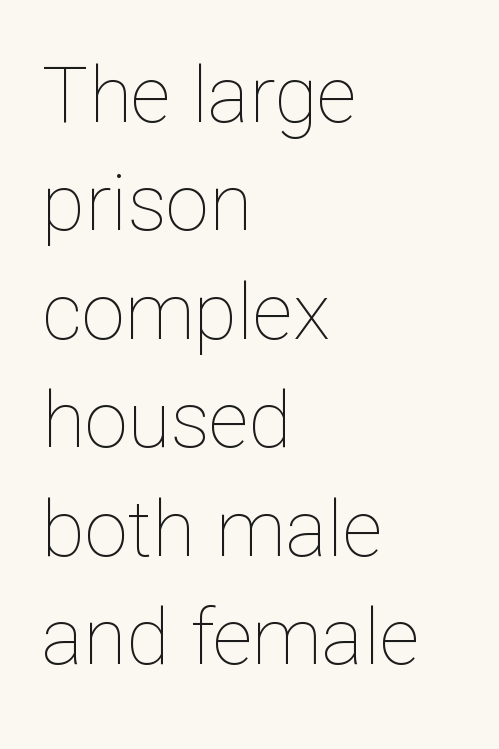
The image shows 78 px thin type, upright; set left-aligned, normal line spacing (1.39x), normal letter spacing, not underlined; low stroke contrast and a medium x-height.
